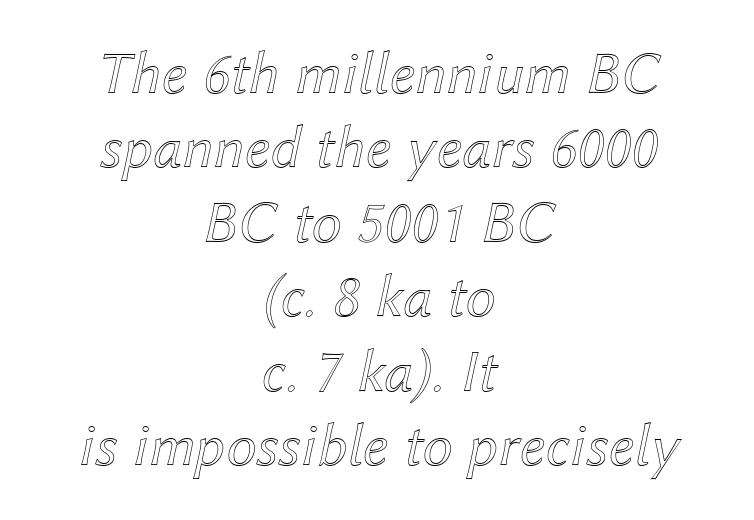
{"italic": "yes", "lean": "right", "slant_degrees": 12, "width": "normal", "x_height": "medium", "monospaced": "no", "underline": "no", "align": "center", "line_spacing_ratio": 1.22, "letter_spacing": "normal", "letter_spacing_em": 0.0, "glyph_px": 61}
